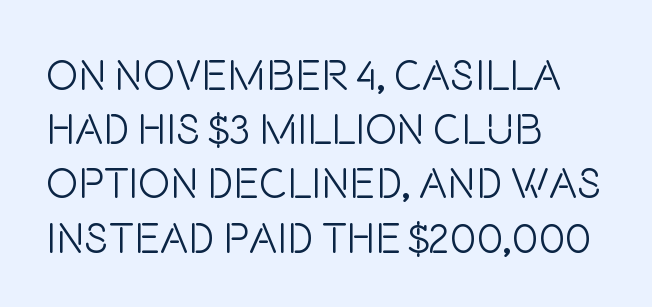
{"serif": "no", "italic": "no", "bold": "no", "weight": "light", "width": "condensed", "stroke_contrast": "low", "x_height": "large", "monospaced": "no", "underline": "no", "align": "left", "line_spacing": "normal", "line_spacing_ratio": 1.26, "letter_spacing": "normal", "letter_spacing_em": 0.0, "glyph_px": 43}
